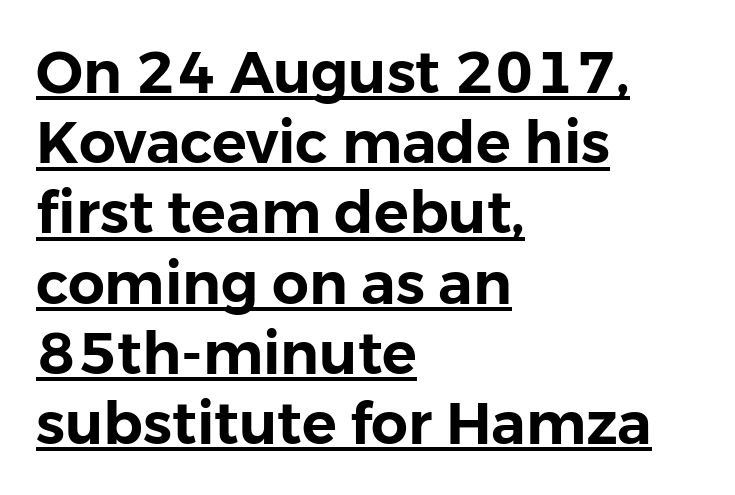
Q: Is the text italic (slanted)? A: No, it is upright.
Q: Is the typeface a serif or a sans-serif typeface? A: Sans-serif.
Q: Is the text underlined? A: Yes.
Q: How is the paragraph aligned? A: Left-aligned.
Q: Is the spacing between letters normal or unusually wide? A: Normal.
Q: Width (condensed, normal, or wide)? A: Normal.
Q: Stroke contrast? A: Low.
Q: x-height? A: Medium.
Q: Monospaced? A: No.
